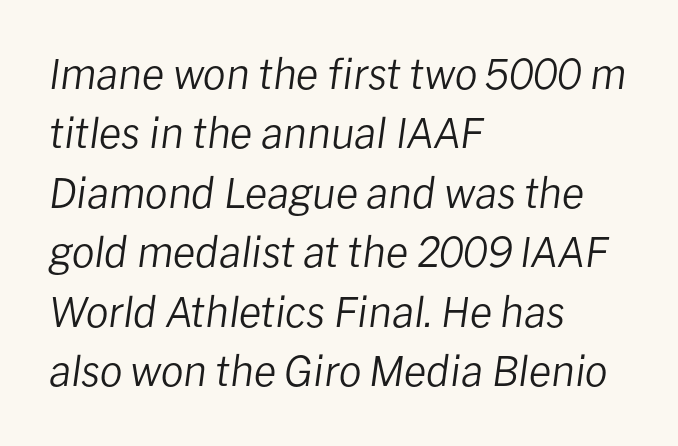
Q: Is the text bold? A: No.
Q: Is the text italic (slanted)? A: Yes, it leans right by about 8 degrees.
Q: Is the text underlined? A: No.
Q: How is the paragraph aligned? A: Left-aligned.
Q: Is the spacing between letters normal or unusually wide? A: Normal.
Q: Is the spacing between lines tight, normal or loose? A: Normal.
Q: Width (condensed, normal, or wide)? A: Normal.
Q: Stroke contrast? A: Low.
Q: x-height? A: Medium.
Q: Monospaced? A: No.
